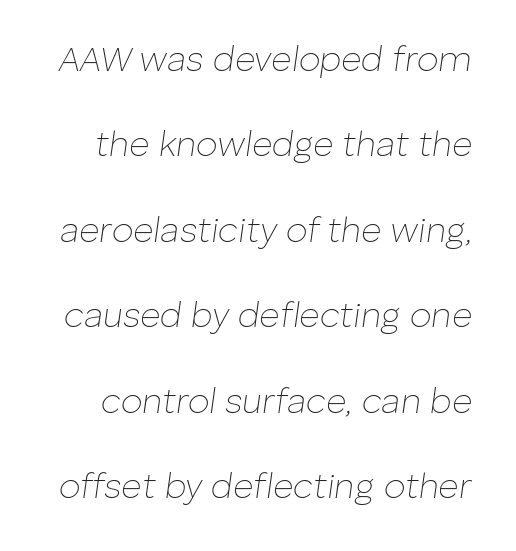
The cut favours lightness, reaching ordinary text weight at its darkest. The zone under the glyphs is completely vacant. Inter-character spacing is left at the font's built-in metrics. Do the characters align in a grid? No, the font is proportional. Posture: slanted.
